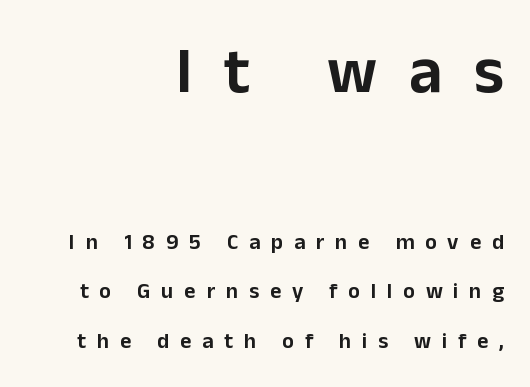
The rendering shows plain stroke endings on the letterforms — a sans-serif design. The ragged edge is on the left, which tells us the setting is flush right. These lines are rendered in a variable-pitch font. Rows of type keep a wide berth in the vertical direction. Honestly, the letter spacing is so wide it's the main thing you notice. Larger block? The one above; the one below is distinctly smaller.
